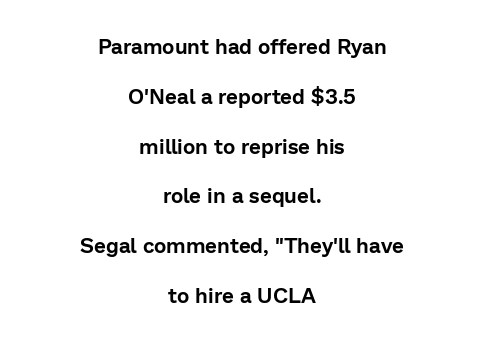
The image shows 21 px text type, upright; set centered, loose line spacing (2.37x), normal letter spacing, not underlined.
